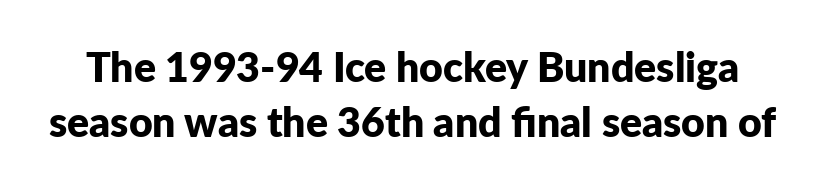
It's the straight-up-and-down kind of type. A dark, heavy texture on the line: the type is bold. The rendering uses natural spacing where letterforms have individual widths. Plain, unruled lines of type.
